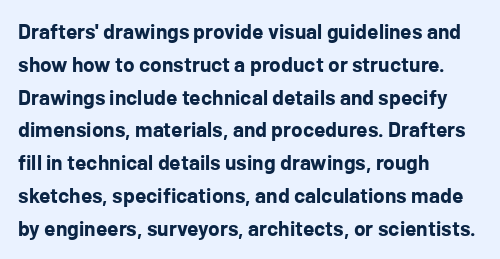
Q: Is the text bold? A: Yes.
Q: Is the text italic (slanted)? A: No, it is upright.
Q: Is the text underlined? A: No.
Q: How is the paragraph aligned? A: Left-aligned.
Q: Is the spacing between letters normal or unusually wide? A: Normal.
Q: Is the spacing between lines tight, normal or loose? A: Normal.
